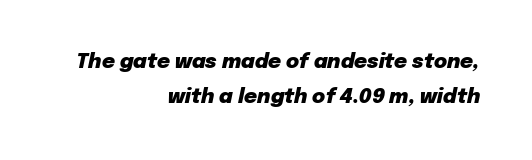
Q: Is the text bold? A: Yes.
Q: Is the text italic (slanted)? A: Yes, it leans right by about 12 degrees.
Q: Is the text underlined? A: No.
Q: How is the paragraph aligned? A: Right-aligned.
Q: Is the spacing between letters normal or unusually wide? A: Normal.
